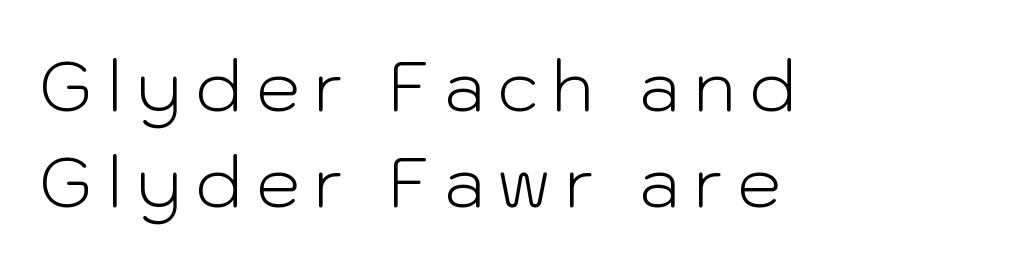
{"serif": "no", "italic": "no", "bold": "no", "weight": "light", "width": "normal", "stroke_contrast": "low", "x_height": "medium", "monospaced": "no", "underline": "no", "align": "left", "line_spacing": "normal", "line_spacing_ratio": 1.37, "glyph_px": 70}
